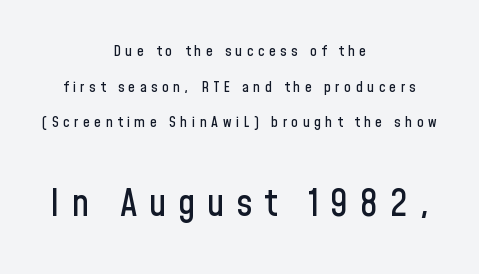
Q: Is the text italic (slanted)? A: No, it is upright.
Q: Is the typeface a serif or a sans-serif typeface? A: Sans-serif.
Q: Is the text underlined? A: No.
Q: How is the paragraph aligned? A: Centered.
Q: Is the spacing between letters normal or unusually wide? A: Unusually wide.
Q: Is the spacing between lines tight, normal or loose? A: Loose.
Q: Which block of text is set in a larger size, the first (top) or the second (bottom)? A: The second (bottom) one.
Q: Width (condensed, normal, or wide)? A: Condensed.
Q: Stroke contrast? A: Low.
Q: x-height? A: Medium.
Q: Monospaced? A: No.
